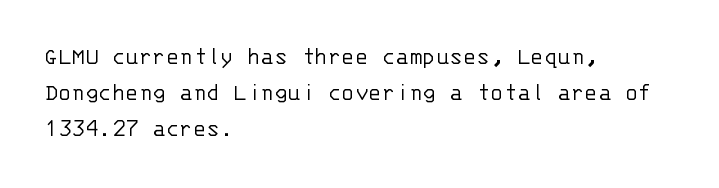
Q: Is the text bold? A: No.
Q: Is the text italic (slanted)? A: No, it is upright.
Q: Is the text underlined? A: No.
Q: How is the paragraph aligned? A: Left-aligned.
Q: Is the spacing between letters normal or unusually wide? A: Normal.
Q: Is the spacing between lines tight, normal or loose? A: Normal.
